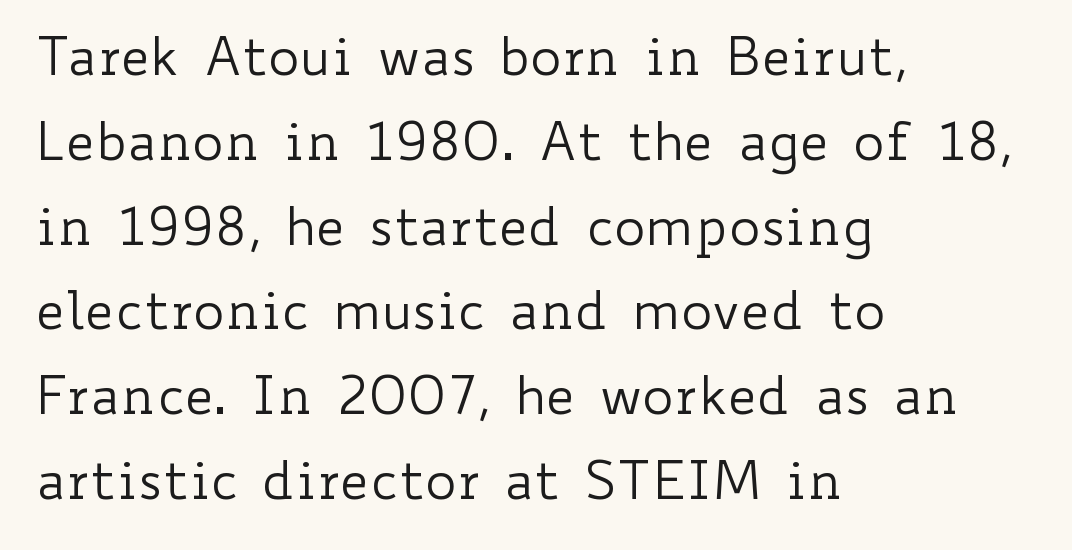
The image shows 53 px regular-weight, wide type, upright; set left-aligned, normal line spacing (1.6x), normal letter spacing, not underlined; low stroke contrast and a small x-height.
